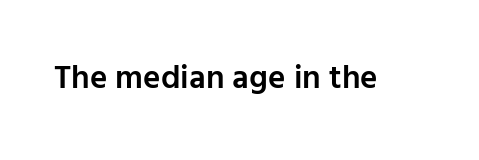
These lines keep a tight, regular rhythm from letter to letter. Do the characters align in a grid? No, the font is proportional. Only glyphs here, with clear space below each row. The font's upright variant was chosen for this text.
